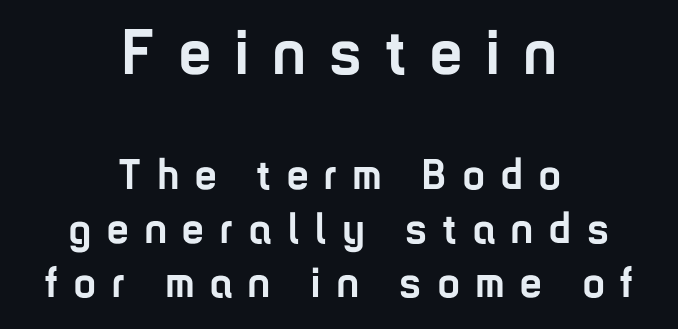
Q: Is the text bold? A: Yes.
Q: Is the text italic (slanted)? A: No, it is upright.
Q: Is the typeface a serif or a sans-serif typeface? A: Sans-serif.
Q: Is the text underlined? A: No.
Q: How is the paragraph aligned? A: Centered.
Q: Is the spacing between letters normal or unusually wide? A: Unusually wide.
Q: Is the spacing between lines tight, normal or loose? A: Normal.
Q: Which block of text is set in a larger size, the first (top) or the second (bottom)? A: The first (top) one.
Q: Width (condensed, normal, or wide)? A: Condensed.
Q: Stroke contrast? A: Low.
Q: x-height? A: Medium.
Q: Monospaced? A: No.
